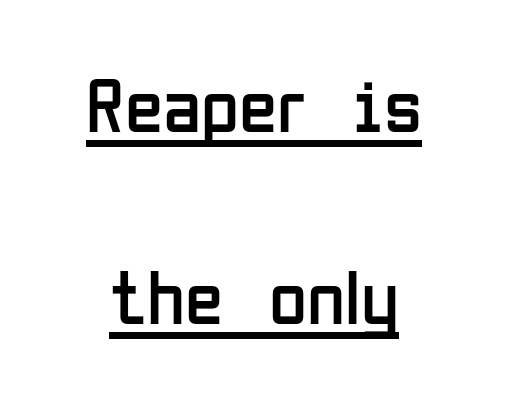
{"serif": "no", "italic": "no", "bold": "no", "weight": "regular", "width": "condensed", "stroke_contrast": "low", "x_height": "medium", "monospaced": "no", "underline": "yes", "align": "center", "line_spacing": "loose", "line_spacing_ratio": 2.46, "letter_spacing": "normal", "letter_spacing_em": 0.0, "glyph_px": 78}
